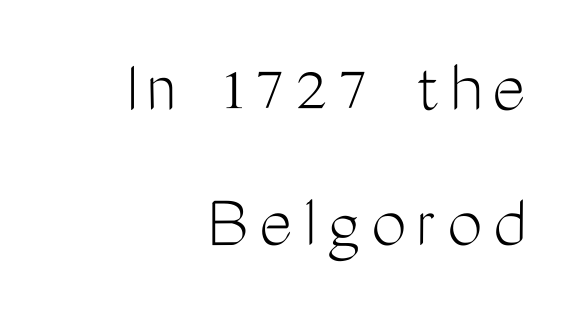
{"serif": "no", "italic": "no", "bold": "no", "weight": "light", "width": "condensed", "stroke_contrast": "medium", "x_height": "medium", "monospaced": "no", "underline": "no", "align": "right", "line_spacing_ratio": 1.71, "glyph_px": 79}
